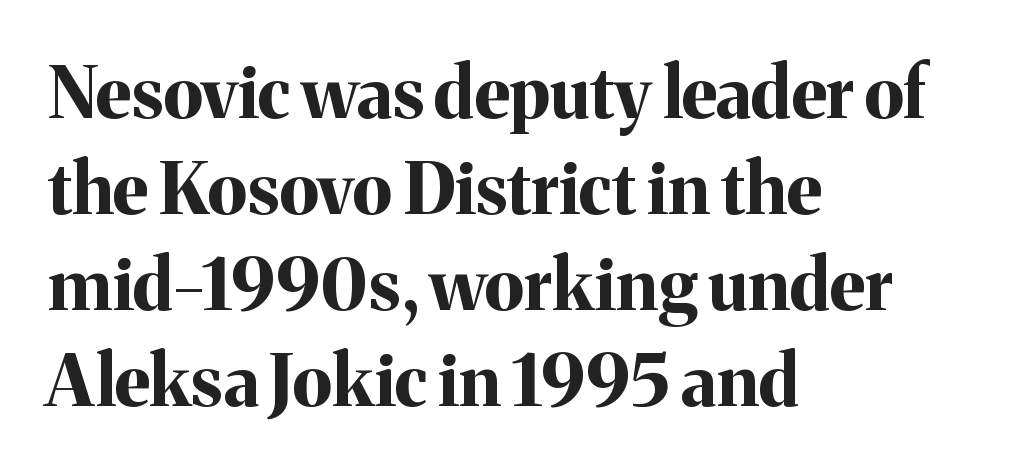
{"serif": "yes", "italic": "no", "bold": "yes", "weight": "bold", "width": "normal", "stroke_contrast": "medium", "x_height": "medium", "monospaced": "no", "underline": "no", "align": "left", "line_spacing": "normal", "line_spacing_ratio": 1.35, "letter_spacing": "normal", "letter_spacing_em": 0.0, "glyph_px": 71}
